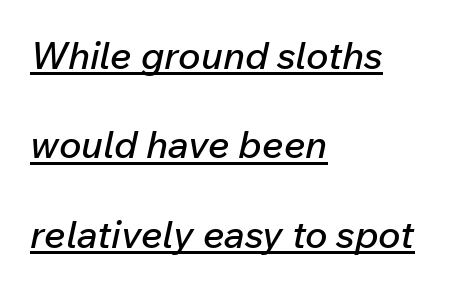
The image shows 38 px text type, italic (leaning right); set left-aligned, loose line spacing (2.35x), normal letter spacing, underlined; low stroke contrast and a medium x-height.
